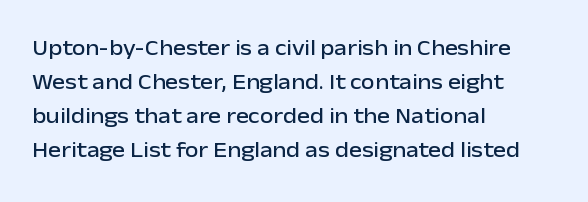
Q: Is the text italic (slanted)? A: No, it is upright.
Q: Is the text underlined? A: No.
Q: How is the paragraph aligned? A: Left-aligned.
Q: Is the spacing between letters normal or unusually wide? A: Normal.
Q: Is the spacing between lines tight, normal or loose? A: Normal.
